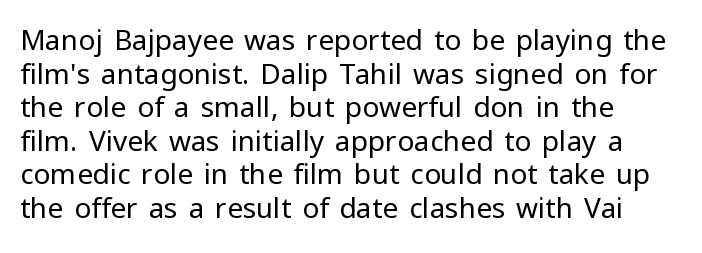
Each stroke keeps to a modest, everyday thickness or less. Plain, unruled lines of type. Which margin do the lines hug? The left one — the right edge is uneven. The letters advance in unequal steps, a hallmark of proportional type. Are there feet on the stems? There aren't — it's a sans. Standard letterfit; no display-style spreading of the glyphs.
